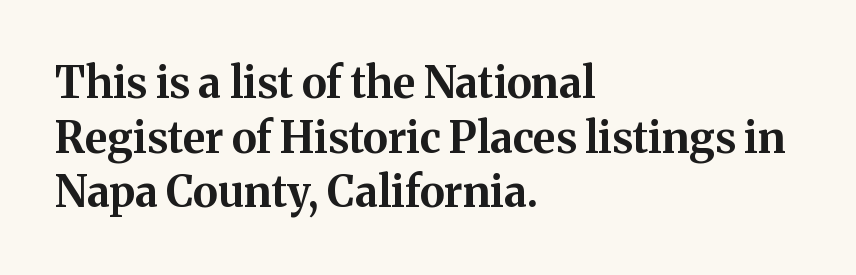
{"serif": "yes", "italic": "no", "bold": "yes", "weight": "bold", "width": "normal", "stroke_contrast": "medium", "x_height": "medium", "monospaced": "no", "underline": "no", "align": "left", "line_spacing": "normal", "line_spacing_ratio": 1.27, "letter_spacing": "normal", "letter_spacing_em": 0.0, "glyph_px": 43}
